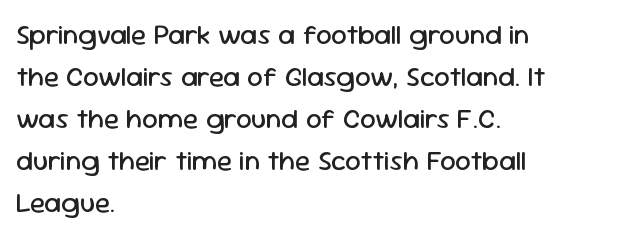
The image shows 28 px regular-weight sans-serif type, upright; set left-aligned, normal line spacing (1.5x), normal letter spacing, not underlined; low stroke contrast and a medium x-height.
